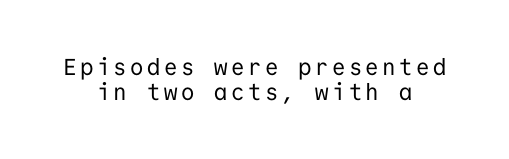
The image shows 23 px text type, upright; set centered, tight line spacing (1.07x), not underlined.
